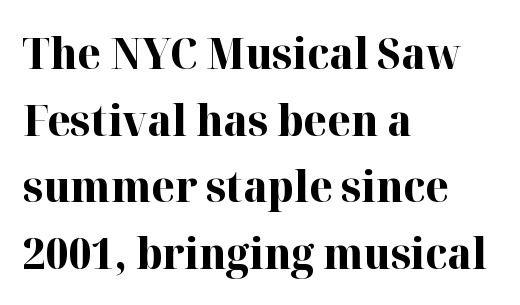
Q: Is the text bold? A: Yes.
Q: Is the text italic (slanted)? A: No, it is upright.
Q: Is the typeface a serif or a sans-serif typeface? A: Serif.
Q: Is the text underlined? A: No.
Q: How is the paragraph aligned? A: Left-aligned.
Q: Is the spacing between letters normal or unusually wide? A: Normal.
Q: Is the spacing between lines tight, normal or loose? A: Normal.
Q: Width (condensed, normal, or wide)? A: Normal.
Q: Stroke contrast? A: High.
Q: x-height? A: Medium.
Q: Monospaced? A: No.
